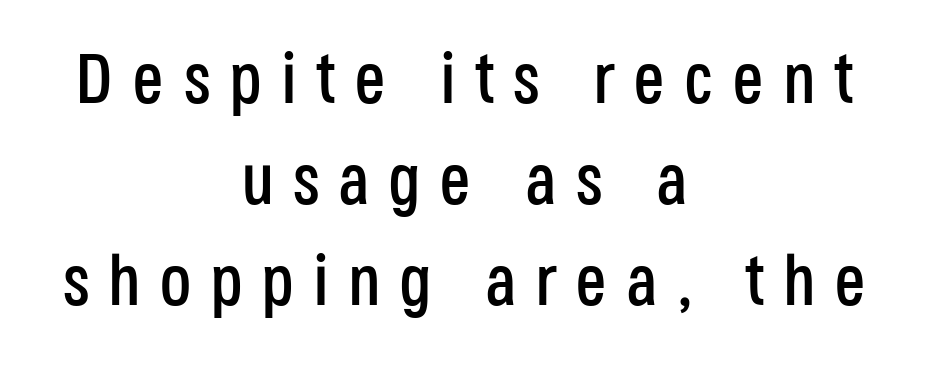
The image shows 71 px condensed sans-serif type, upright; set centered, normal line spacing (1.42x), unusually wide letter spacing (+0.26 em), not underlined; low stroke contrast and a large x-height.
